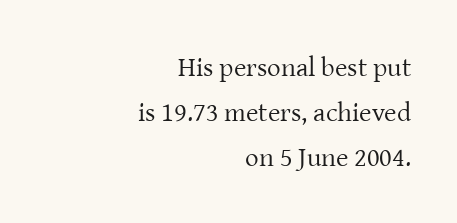
The image shows 27 px text type, upright; set right-aligned, normal line spacing (1.67x), normal letter spacing, not underlined.
